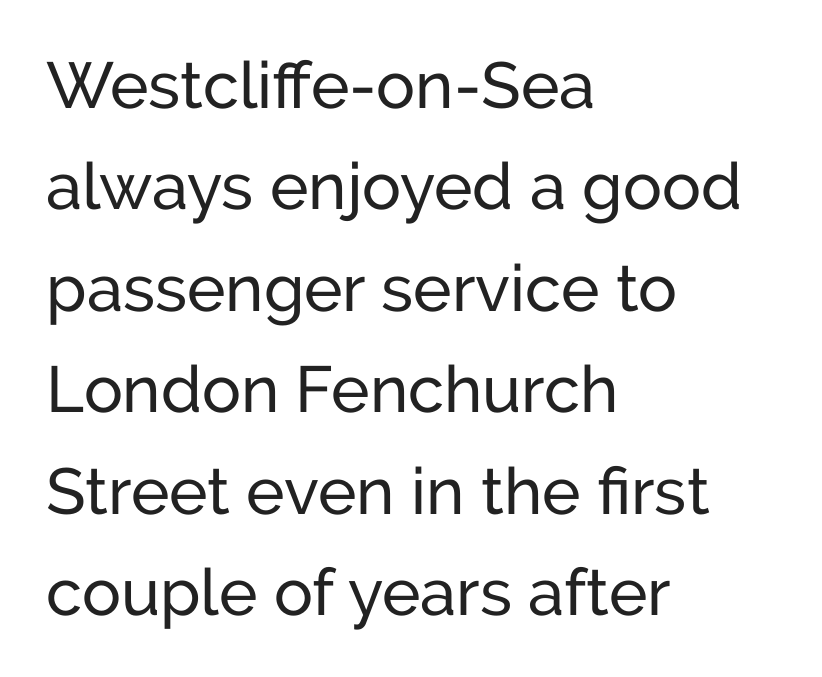
Upright lettering throughout. Quick note: interline space is typical. This rendering leaves character spacing at its baseline value. The passage shown is typeset with a sans-serif family. Underlining? Definitely not there.
